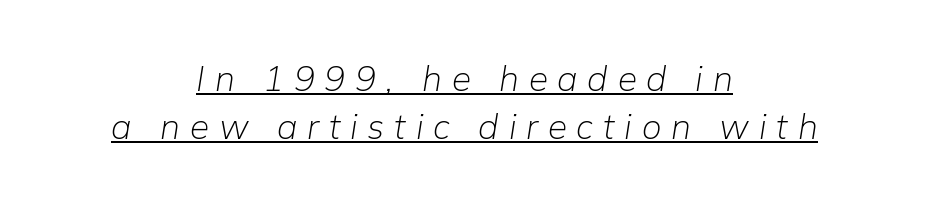
The line texture is sparse and dotted thanks to wide tracking. Compared with typical paragraphs, the rows here are spaced about the same. The paragraph shown floats in the horizontal middle. You can see a thin bar hugging the bottom of the glyphs.
